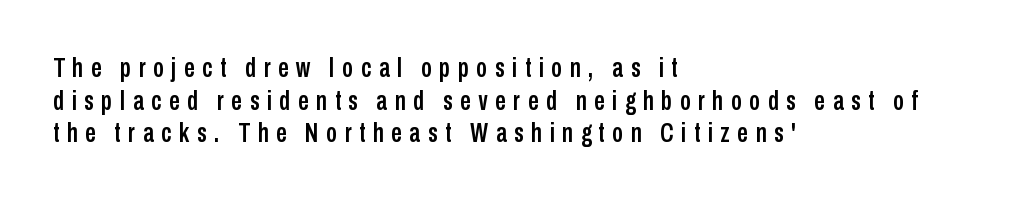
Each line starts at the same left margin while the right side varies. Style check: upright. Here the glyphs are tracked loosely, breaking word shapes into spaced letters. Plain, unruled lines of type.
